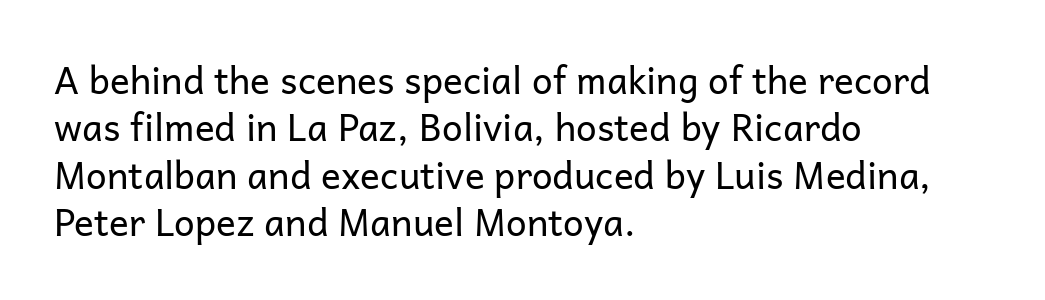
Q: Is the text bold? A: No.
Q: Is the text italic (slanted)? A: No, it is upright.
Q: Is the typeface a serif or a sans-serif typeface? A: Sans-serif.
Q: Is the text underlined? A: No.
Q: How is the paragraph aligned? A: Left-aligned.
Q: Is the spacing between letters normal or unusually wide? A: Normal.
Q: Is the spacing between lines tight, normal or loose? A: Normal.
Q: Width (condensed, normal, or wide)? A: Normal.
Q: Stroke contrast? A: Low.
Q: x-height? A: Medium.
Q: Monospaced? A: No.
